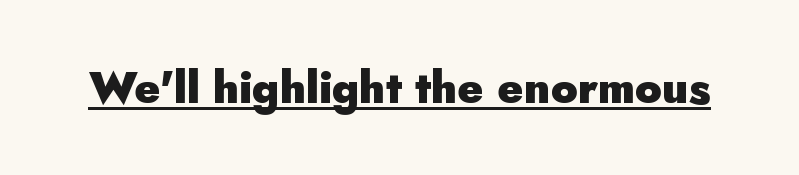
{"serif": "no", "italic": "no", "bold": "yes", "weight": "heavy", "width": "normal", "stroke_contrast": "low", "x_height": "small", "monospaced": "no", "underline": "yes", "letter_spacing": "normal", "letter_spacing_em": 0.0, "glyph_px": 44}
